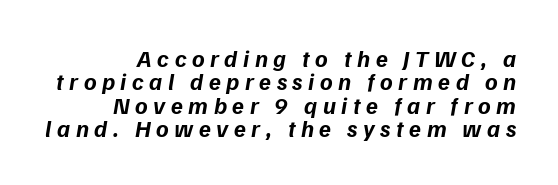
Which margin do the lines hug? The right one — the left edge is uneven. Someone cranked the tracking dial way up on this one. Caption: bold face, heavy strokes. Quick note: underline off. You could barely slide anything between these rows.
